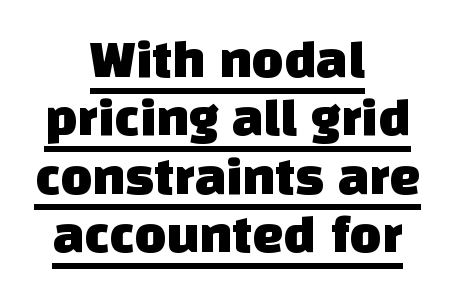
{"serif": "no", "width": "normal", "stroke_contrast": "low", "x_height": "large", "monospaced": "no", "underline": "yes", "align": "center", "line_spacing": "tight", "line_spacing_ratio": 1.06, "letter_spacing": "normal", "letter_spacing_em": 0.0, "glyph_px": 55}
